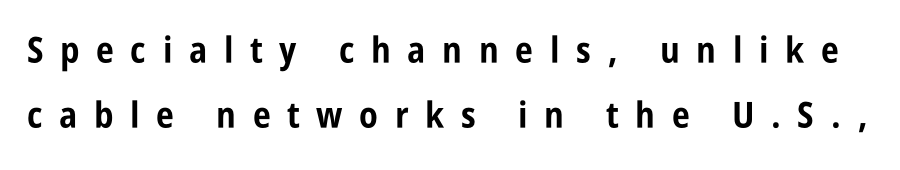
The font family rendered here belongs to the sans-serif group. You could not count columns in this text — the font is proportionally spaced. Beneath every word, the page is bare. The line texture is sparse and dotted thanks to wide tracking. The letters stand straight up with perfectly vertical stems. In terms of weight, the rendering is a true, heavy bold.
